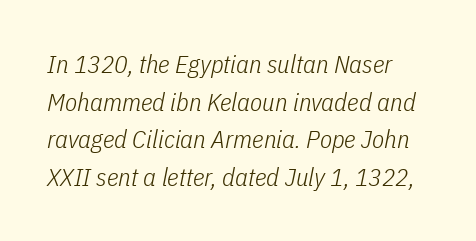
Q: Is the text bold? A: No.
Q: Is the text italic (slanted)? A: Yes, it leans right by about 11 degrees.
Q: Is the text underlined? A: No.
Q: Is the spacing between letters normal or unusually wide? A: Normal.
Q: Is the spacing between lines tight, normal or loose? A: Normal.
